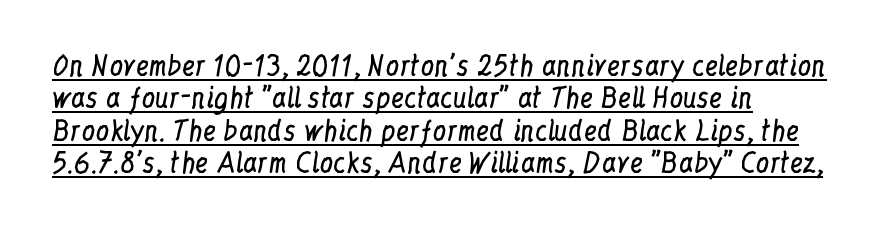
The letters look calm and open, with moderate or lighter stems. Between one letter and the next there's only the usual sliver of space. A baseline rule has been typeset under these characters.
